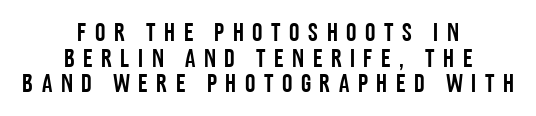
{"italic": "no", "underline": "no", "align": "center", "line_spacing": "tight", "line_spacing_ratio": 0.99, "letter_spacing": "wide", "letter_spacing_em": 0.33, "glyph_px": 26}
